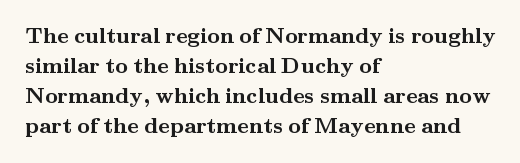
The image shows 22 px bold type, upright; set left-aligned, normal line spacing (1.36x), normal letter spacing, not underlined.
